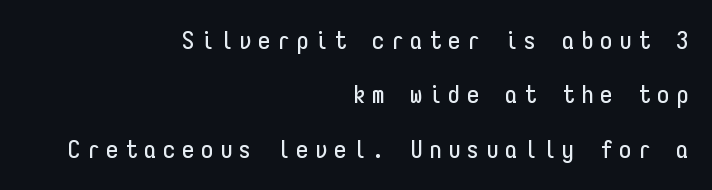
Q: Is the text italic (slanted)? A: No, it is upright.
Q: Is the text underlined? A: No.
Q: How is the paragraph aligned? A: Right-aligned.
Q: Is the spacing between letters normal or unusually wide? A: Unusually wide.
Q: Is the spacing between lines tight, normal or loose? A: Loose.
